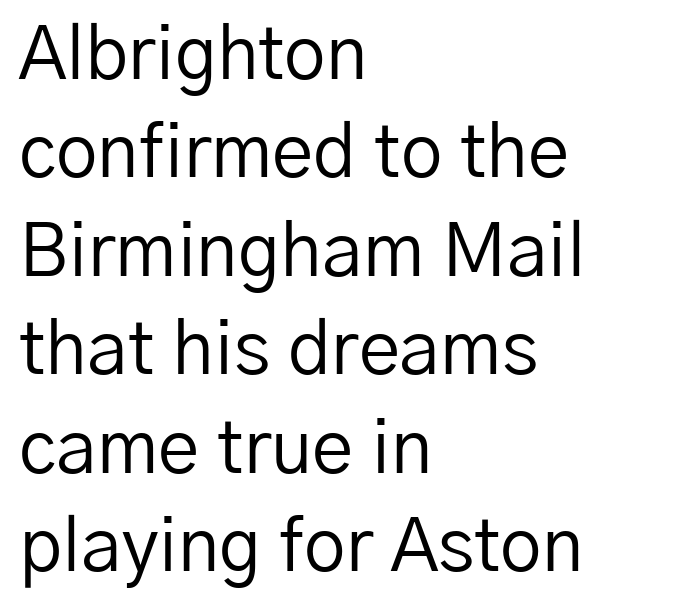
{"serif": "no", "italic": "no", "bold": "no", "weight": "regular", "width": "normal", "stroke_contrast": "low", "x_height": "medium", "monospaced": "no", "underline": "no", "align": "left", "line_spacing": "normal", "line_spacing_ratio": 1.33, "letter_spacing": "normal", "letter_spacing_em": 0.0, "glyph_px": 74}
